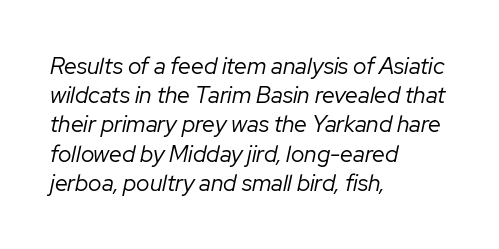
Characters follow at the spacing the type designer built in. Just letters on the line, the space beneath them empty. On a weight scale, this lands at 450 or below. Posture: slanted. Does the leading feel generous? No, just average. Each line starts at the same left margin while the right side varies.
